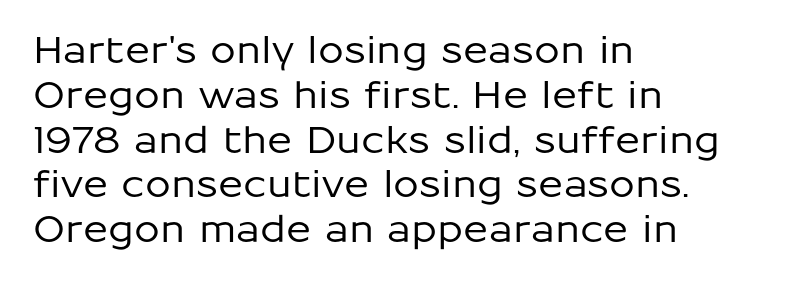
The image shows 37 px sans-serif type, upright; set left-aligned, line spacing 1.21x, normal letter spacing, not underlined; low stroke contrast and a medium x-height.
